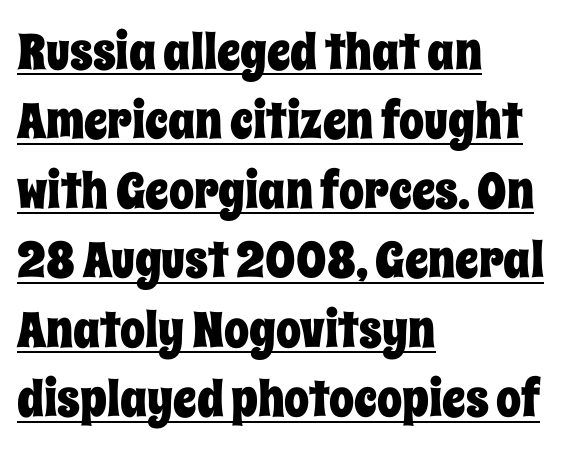
The image shows 50 px condensed type, upright; set left-aligned, normal line spacing (1.39x), normal letter spacing, underlined; low stroke contrast and a large x-height.
